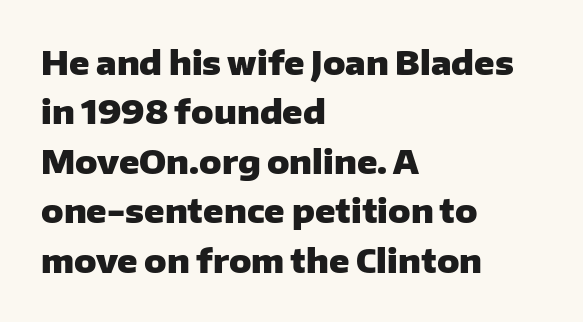
Q: Is the text bold? A: Yes.
Q: Is the text italic (slanted)? A: No, it is upright.
Q: Is the typeface a serif or a sans-serif typeface? A: Sans-serif.
Q: Is the text underlined? A: No.
Q: How is the paragraph aligned? A: Left-aligned.
Q: Is the spacing between letters normal or unusually wide? A: Normal.
Q: Is the spacing between lines tight, normal or loose? A: Normal.
Q: Width (condensed, normal, or wide)? A: Normal.
Q: Stroke contrast? A: Low.
Q: x-height? A: Medium.
Q: Monospaced? A: No.
